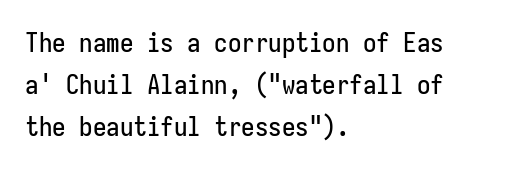
{"italic": "no", "underline": "no", "align": "left", "line_spacing": "normal", "line_spacing_ratio": 1.55, "letter_spacing": "normal", "letter_spacing_em": 0.0, "glyph_px": 27}
